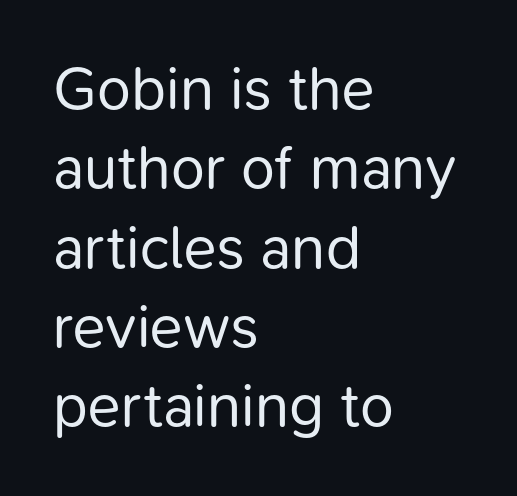
{"serif": "no", "italic": "no", "bold": "no", "weight": "regular", "width": "normal", "stroke_contrast": "low", "x_height": "medium", "monospaced": "no", "underline": "no", "align": "left", "line_spacing": "normal", "line_spacing_ratio": 1.3, "letter_spacing": "normal", "letter_spacing_em": 0.0, "glyph_px": 61}
